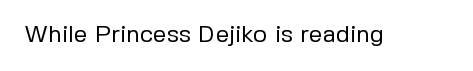
The image shows 24 px text type, upright; set normal letter spacing, not underlined.
